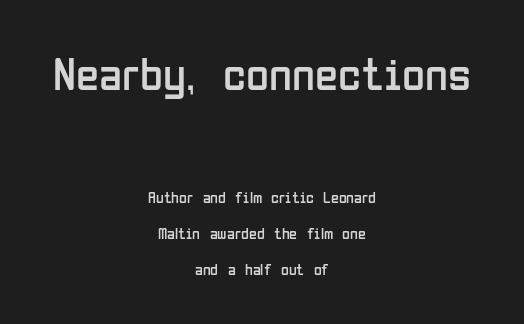
Q: Is the text bold? A: No.
Q: Is the text italic (slanted)? A: No, it is upright.
Q: Is the typeface a serif or a sans-serif typeface? A: Sans-serif.
Q: Is the text underlined? A: No.
Q: How is the paragraph aligned? A: Centered.
Q: Is the spacing between letters normal or unusually wide? A: Normal.
Q: Is the spacing between lines tight, normal or loose? A: Loose.
Q: Which block of text is set in a larger size, the first (top) or the second (bottom)? A: The first (top) one.
Q: Width (condensed, normal, or wide)? A: Condensed.
Q: Stroke contrast? A: Low.
Q: x-height? A: Medium.
Q: Monospaced? A: No.
